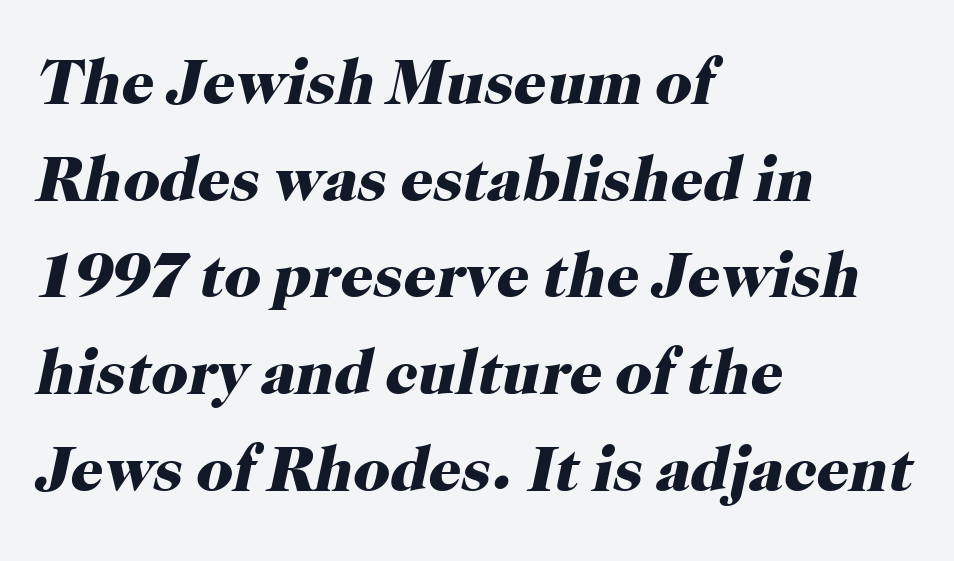
{"serif": "yes", "italic": "yes", "lean": "right", "slant_degrees": 12, "bold": "yes", "weight": "heavy", "width": "normal", "stroke_contrast": "high", "x_height": "medium", "monospaced": "no", "underline": "no", "align": "left", "line_spacing": "normal", "line_spacing_ratio": 1.51, "letter_spacing": "normal", "letter_spacing_em": 0.0, "glyph_px": 64}
